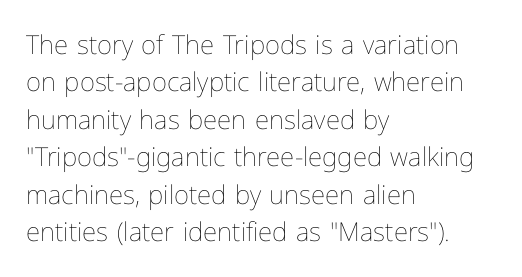
The image shows 26 px text type, upright; set left-aligned, normal line spacing (1.44x), normal letter spacing, not underlined.
